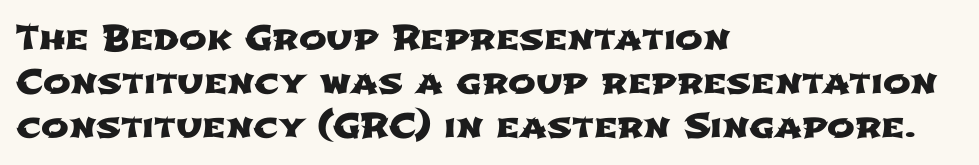
{"serif": "no", "width": "wide", "stroke_contrast": "low", "x_height": "medium", "monospaced": "no", "underline": "no", "align": "left", "line_spacing": "normal", "line_spacing_ratio": 1.33, "letter_spacing": "normal", "letter_spacing_em": 0.0, "glyph_px": 33}
